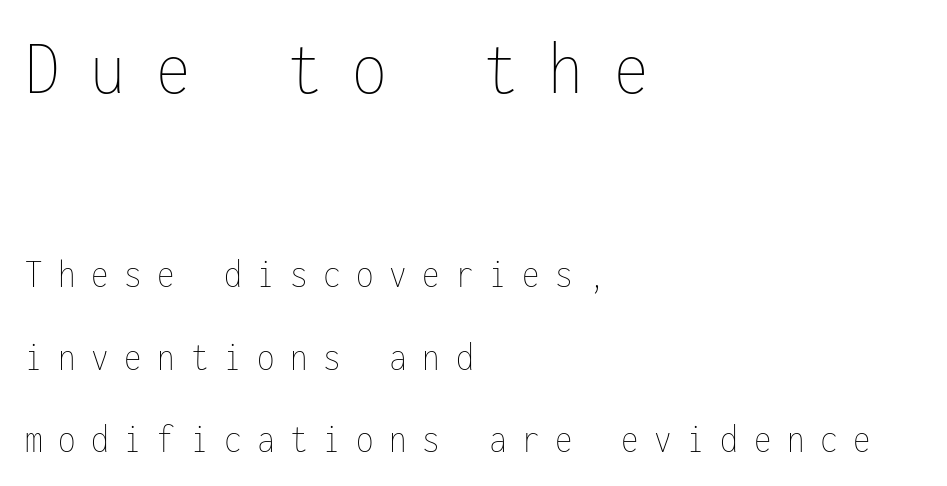
Q: Is the text bold? A: No.
Q: Is the text italic (slanted)? A: No, it is upright.
Q: Is the text underlined? A: No.
Q: How is the paragraph aligned? A: Left-aligned.
Q: Is the spacing between letters normal or unusually wide? A: Unusually wide.
Q: Is the spacing between lines tight, normal or loose? A: Loose.
Q: Which block of text is set in a larger size, the first (top) or the second (bottom)? A: The first (top) one.
Q: Width (condensed, normal, or wide)? A: Condensed.
Q: Stroke contrast? A: Low.
Q: x-height? A: Medium.
Q: Monospaced? A: Yes.
